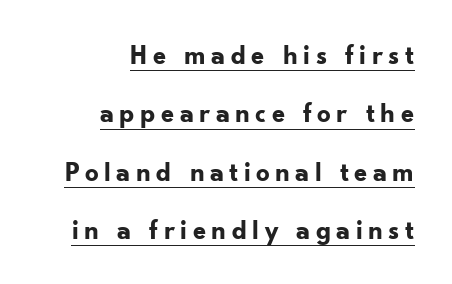
The image shows 27 px bold type, upright; set right-aligned, loose line spacing (2.16x), unusually wide letter spacing (+0.2 em), underlined.
